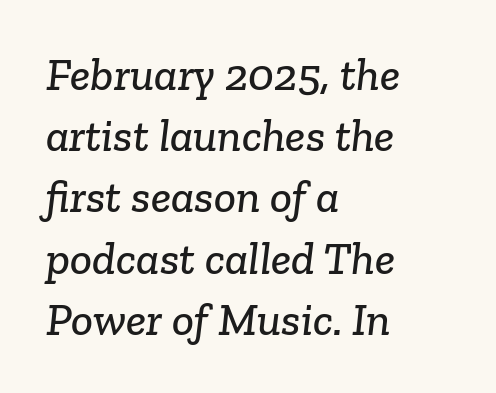
The image shows 46 px serif type; set left-aligned, normal line spacing (1.33x), normal letter spacing, not underlined; low stroke contrast and a medium x-height.
